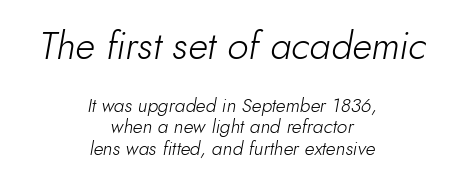
Q: Is the text bold? A: No.
Q: Is the text italic (slanted)? A: Yes, it leans right by about 10 degrees.
Q: Is the text underlined? A: No.
Q: How is the paragraph aligned? A: Centered.
Q: Is the spacing between letters normal or unusually wide? A: Normal.
Q: Is the spacing between lines tight, normal or loose? A: Tight.
Q: Which block of text is set in a larger size, the first (top) or the second (bottom)? A: The first (top) one.
Q: Width (condensed, normal, or wide)? A: Normal.
Q: Stroke contrast? A: Low.
Q: x-height? A: Small.
Q: Monospaced? A: No.
